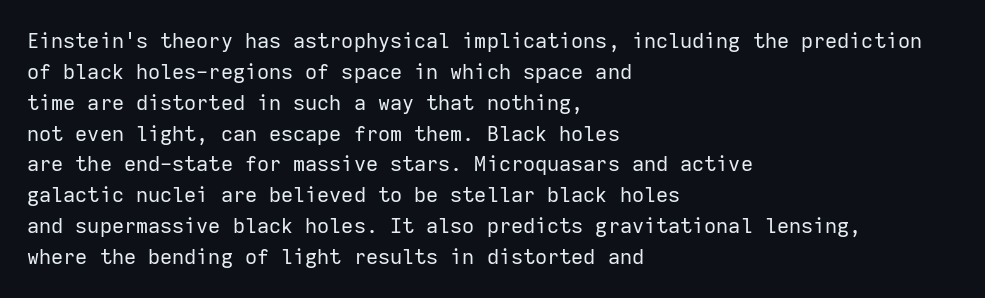
The image shows 21 px text type, upright; set left-aligned, normal line spacing (1.47x), normal letter spacing, not underlined.
